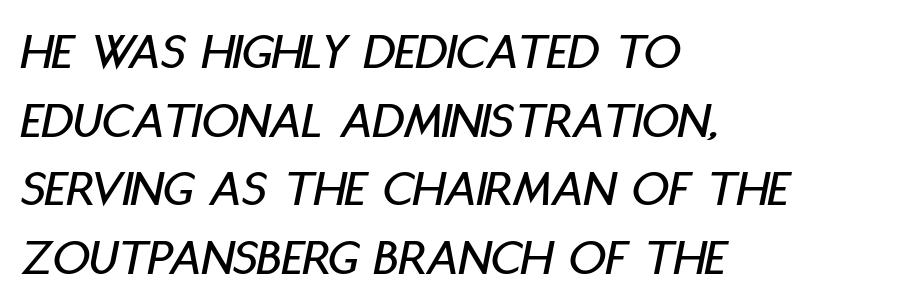
{"italic": "yes", "lean": "right", "slant_degrees": 11, "width": "condensed", "stroke_contrast": "low", "x_height": "large", "monospaced": "no", "underline": "no", "align": "left", "line_spacing": "normal", "line_spacing_ratio": 1.32, "letter_spacing": "normal", "letter_spacing_em": 0.0, "glyph_px": 52}
